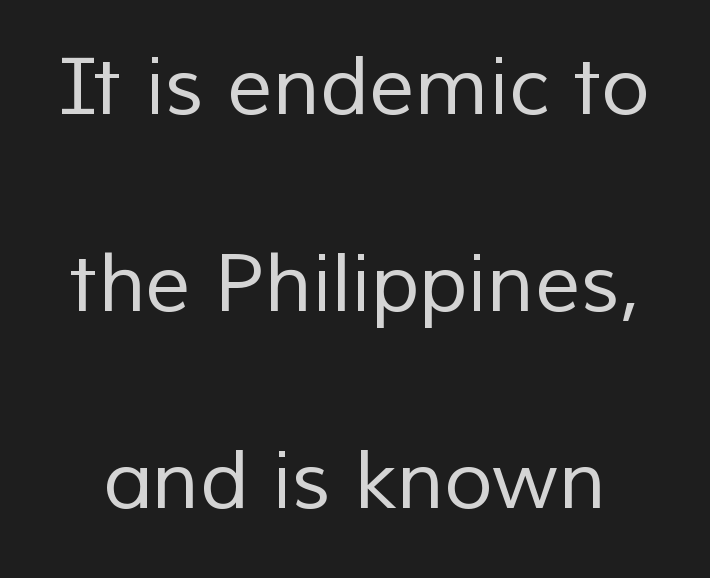
Q: Is the text bold? A: No.
Q: Is the typeface a serif or a sans-serif typeface? A: Sans-serif.
Q: Is the text underlined? A: No.
Q: Is the spacing between letters normal or unusually wide? A: Normal.
Q: Is the spacing between lines tight, normal or loose? A: Loose.
Q: Width (condensed, normal, or wide)? A: Normal.
Q: Stroke contrast? A: Low.
Q: x-height? A: Medium.
Q: Monospaced? A: No.
